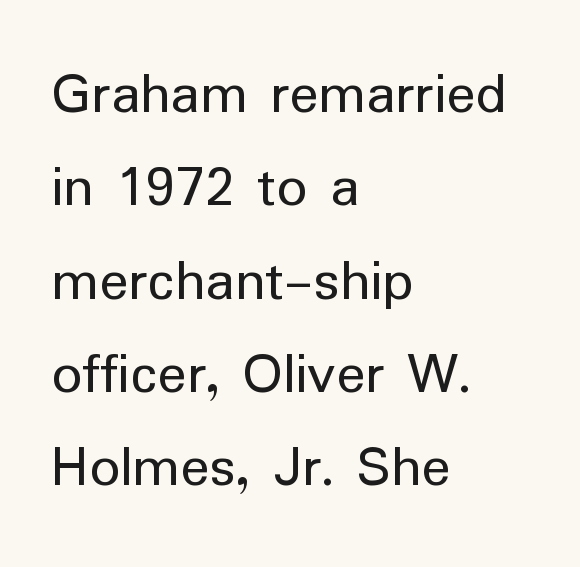
Underlining? Definitely not there. Does extra space separate the letters? No, they use regular spacing. This rendering employs a face without finishing strokes, i.e., a sans-serif. This sample is left-justified, so line endings fall wherever the words run out.
